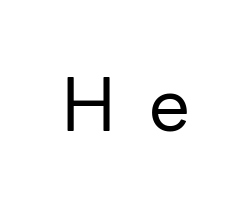
Q: Is the text bold? A: No.
Q: Is the text italic (slanted)? A: No, it is upright.
Q: Is the typeface a serif or a sans-serif typeface? A: Sans-serif.
Q: Is the text underlined? A: No.
Q: Is the spacing between letters normal or unusually wide? A: Unusually wide.
Q: Width (condensed, normal, or wide)? A: Normal.
Q: Stroke contrast? A: Low.
Q: x-height? A: Medium.
Q: Monospaced? A: No.
